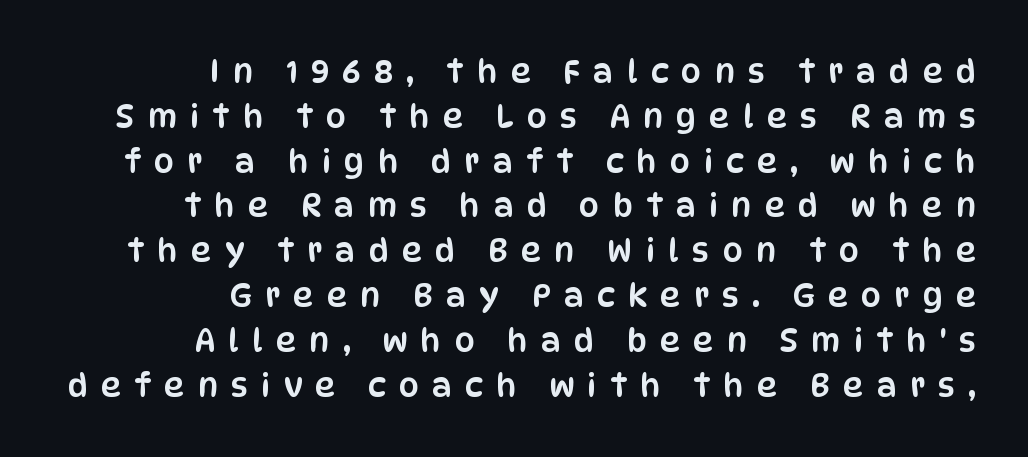
The letters advance in unequal steps, a hallmark of proportional type. Descenders are the only things crossing below the line. Caption: expanded tracking, letters set apart. Honestly, the row spacing looks completely unremarkable. Posture: straight, roman, zero tilt. A flush-right, rag-left setting is used for this passage.
